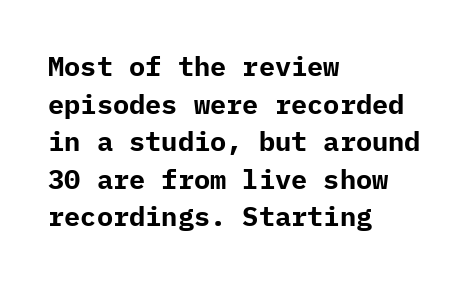
Q: Is the text bold? A: Yes.
Q: Is the text italic (slanted)? A: No, it is upright.
Q: Is the text underlined? A: No.
Q: How is the paragraph aligned? A: Left-aligned.
Q: Is the spacing between letters normal or unusually wide? A: Normal.
Q: Is the spacing between lines tight, normal or loose? A: Normal.
